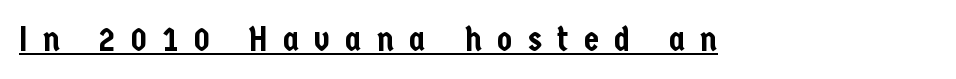
These lines are rendered in a variable-pitch font. Tall strokes in this sample are plumb rather than angled. The face used here is rendered with a markedly widened letterfit. The string is rendered with underlining switched on. Letterform terminals end flat and unadorned throughout the passage.
